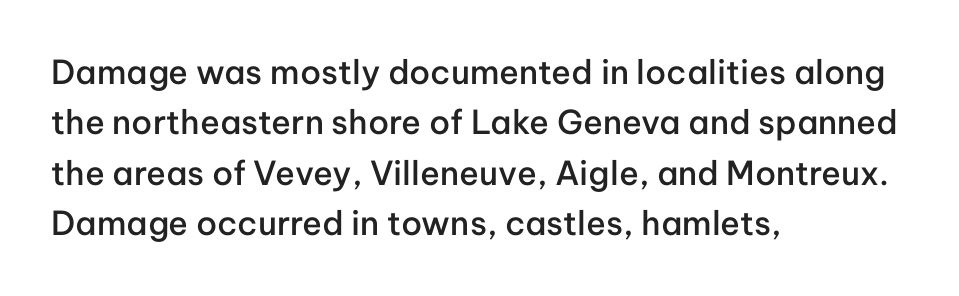
Q: Is the text bold? A: Semi-bold.
Q: Is the text italic (slanted)? A: No, it is upright.
Q: Is the typeface a serif or a sans-serif typeface? A: Sans-serif.
Q: Is the text underlined? A: No.
Q: How is the paragraph aligned? A: Left-aligned.
Q: Is the spacing between letters normal or unusually wide? A: Normal.
Q: Is the spacing between lines tight, normal or loose? A: Normal.
Q: Width (condensed, normal, or wide)? A: Normal.
Q: Stroke contrast? A: Low.
Q: x-height? A: Medium.
Q: Monospaced? A: No.
